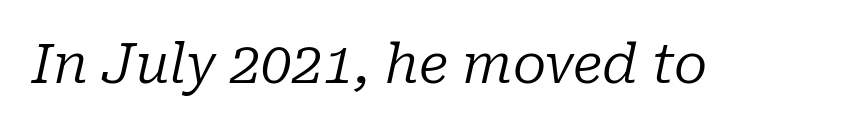
Q: Is the text bold? A: No.
Q: Is the text italic (slanted)? A: Yes, it leans right by about 10 degrees.
Q: Is the typeface a serif or a sans-serif typeface? A: Serif.
Q: Is the text underlined? A: No.
Q: Is the spacing between letters normal or unusually wide? A: Normal.
Q: Width (condensed, normal, or wide)? A: Normal.
Q: Stroke contrast? A: Low.
Q: x-height? A: Medium.
Q: Monospaced? A: No.
